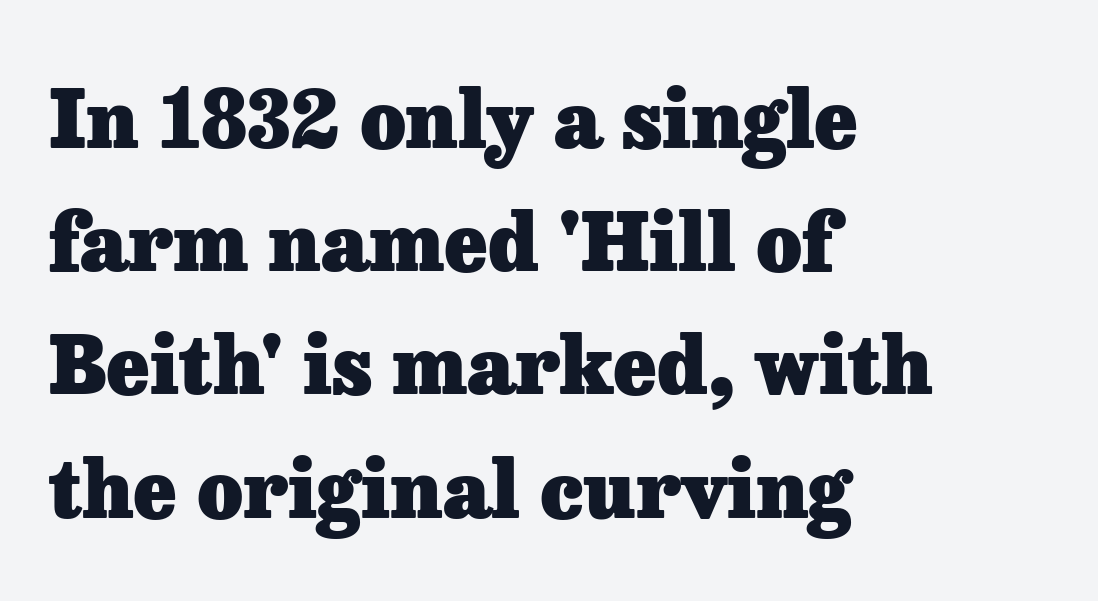
Q: Is the text bold? A: Yes.
Q: Is the text italic (slanted)? A: No, it is upright.
Q: Is the typeface a serif or a sans-serif typeface? A: Serif.
Q: Is the text underlined? A: No.
Q: How is the paragraph aligned? A: Left-aligned.
Q: Is the spacing between letters normal or unusually wide? A: Normal.
Q: Is the spacing between lines tight, normal or loose? A: Normal.
Q: Width (condensed, normal, or wide)? A: Normal.
Q: Stroke contrast? A: Low.
Q: x-height? A: Medium.
Q: Monospaced? A: No.
